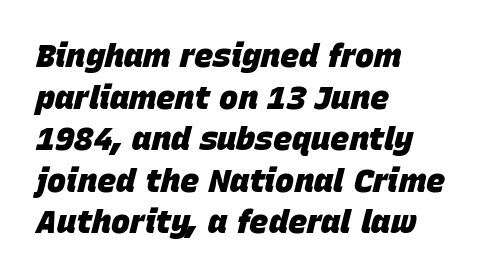
The image shows 32 px heavy type, italic (leaning right); set left-aligned, normal line spacing (1.3x), normal letter spacing, not underlined; low stroke contrast and a large x-height.
